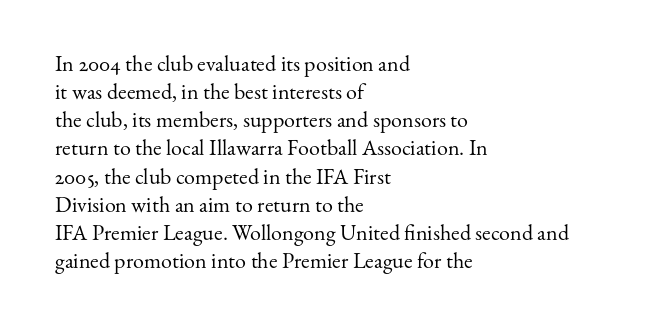
Normally led — the rows are evenly, conventionally spaced. Underlining? Definitely not there. The axis of the letterforms is exactly vertical. The passage is arranged the way most books set body copy — flush left. Default kerning and tracking; the words read as compact shapes.
